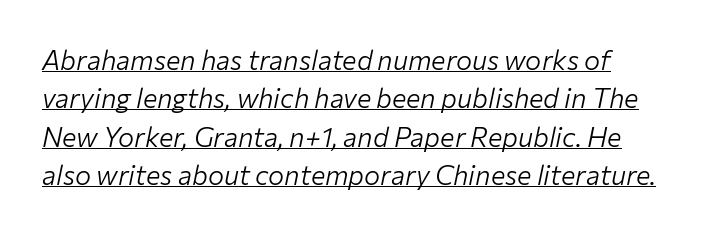
In terms of posture, this sample is oblique. These glyphs show unthickened strokes, regular width or finer. Looks like someone drew a line under every word here. The designer left line spacing at the default. Between one letter and the next there's only the usual sliver of space.
